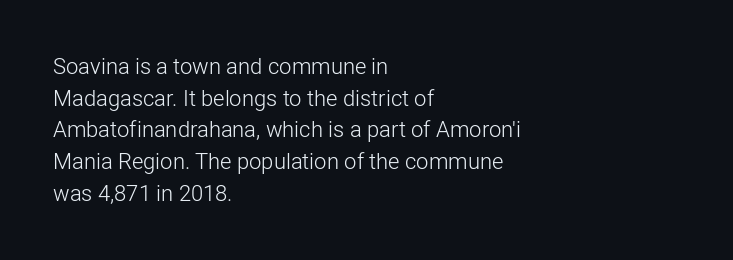
Ordinary non-slanted type is in use. Whoever set this chose a conventional vertical rhythm. Nothing unusual about the tracking: characters are spaced as the font intends. Every row of glyphs begins at an identical x-position on the left.
